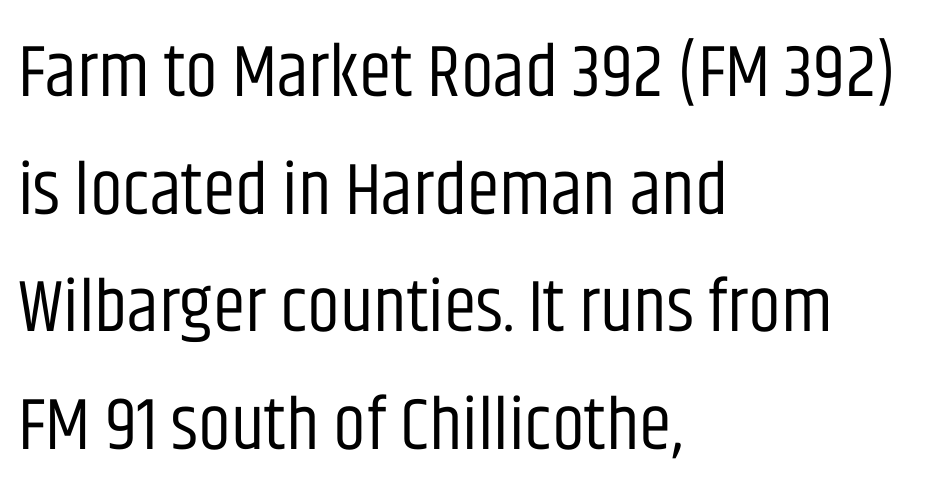
{"serif": "no", "italic": "no", "bold": "no", "weight": "regular", "width": "condensed", "stroke_contrast": "low", "x_height": "large", "monospaced": "no", "underline": "no", "align": "left", "line_spacing": "normal", "line_spacing_ratio": 1.59, "letter_spacing": "normal", "letter_spacing_em": 0.0, "glyph_px": 74}
